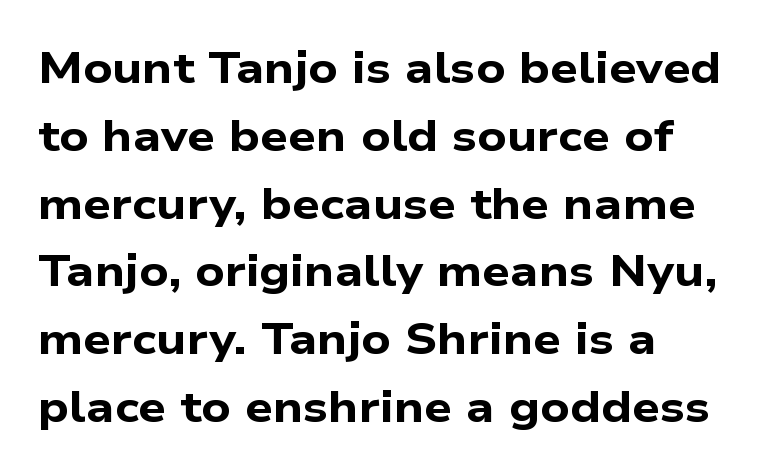
The image shows 44 px bold, wide sans-serif type; set left-aligned, normal line spacing (1.54x), normal letter spacing, not underlined; low stroke contrast and a medium x-height.
